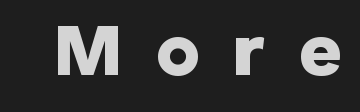
{"serif": "no", "italic": "no", "bold": "yes", "weight": "heavy", "width": "normal", "stroke_contrast": "low", "x_height": "medium", "monospaced": "no", "underline": "no", "letter_spacing": "wide", "letter_spacing_em": 0.44, "glyph_px": 75}
